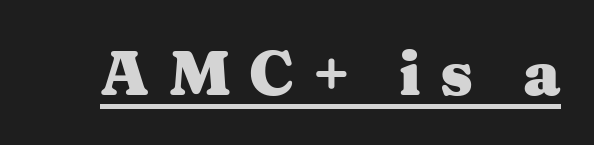
The image shows 62 px heavy, wide serif type, upright; set unusually wide letter spacing (+0.3 em), underlined; medium stroke contrast and a medium x-height.
